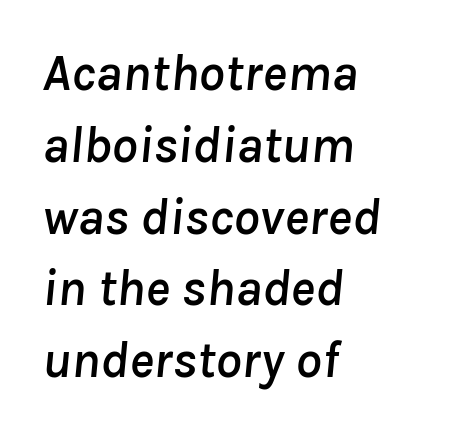
The image shows 52 px text type, italic (leaning right); set left-aligned, normal line spacing (1.38x), normal letter spacing, not underlined; low stroke contrast and a medium x-height.
